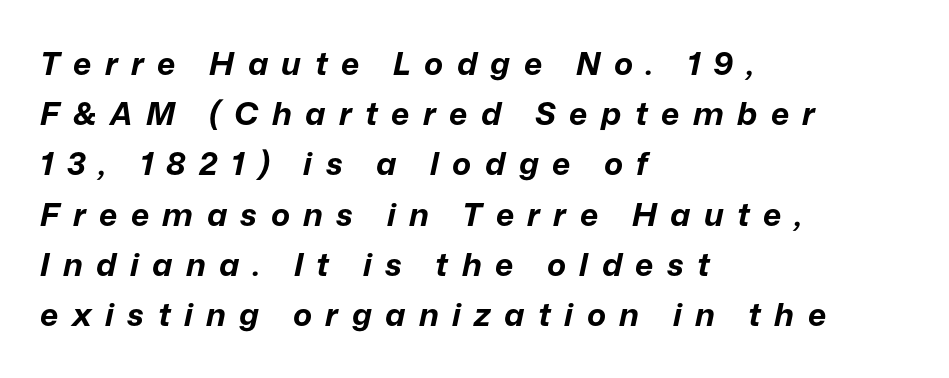
Q: Is the text bold? A: Yes.
Q: Is the text italic (slanted)? A: Yes, it leans right by about 12 degrees.
Q: Is the text underlined? A: No.
Q: How is the paragraph aligned? A: Left-aligned.
Q: Is the spacing between letters normal or unusually wide? A: Unusually wide.
Q: Is the spacing between lines tight, normal or loose? A: Normal.
Q: Width (condensed, normal, or wide)? A: Normal.
Q: Stroke contrast? A: Low.
Q: x-height? A: Medium.
Q: Monospaced? A: No.
